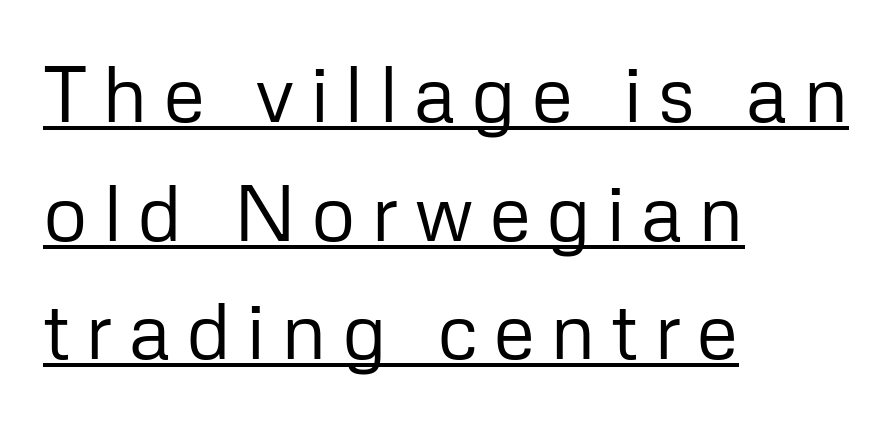
The image shows 78 px regular-weight sans-serif type, upright; set left-aligned, normal line spacing (1.52x), underlined; low stroke contrast and a medium x-height.
